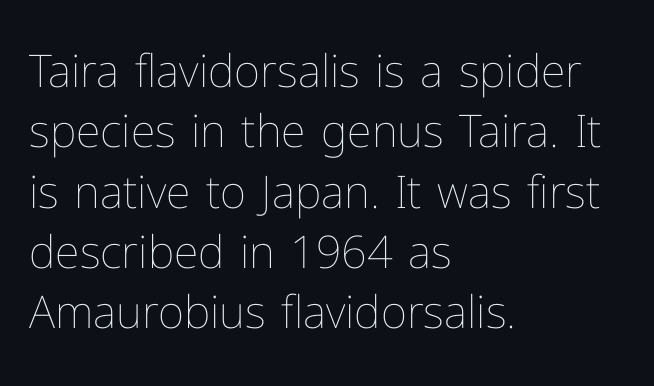
Q: Is the text bold? A: No.
Q: Is the text italic (slanted)? A: No, it is upright.
Q: Is the text underlined? A: No.
Q: How is the paragraph aligned? A: Left-aligned.
Q: Is the spacing between letters normal or unusually wide? A: Normal.
Q: Is the spacing between lines tight, normal or loose? A: Normal.
Q: Width (condensed, normal, or wide)? A: Normal.
Q: Stroke contrast? A: Low.
Q: x-height? A: Medium.
Q: Monospaced? A: No.
